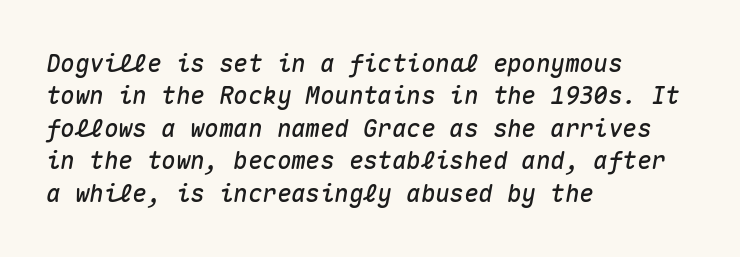
You could call the tracking neutral — neither tight nor loose. The space directly below the letters is spotless. These lines sit exactly where default settings would place them. The rag falls on the right side of this text block. Would a proofreader flag this as italicized? Yes.
